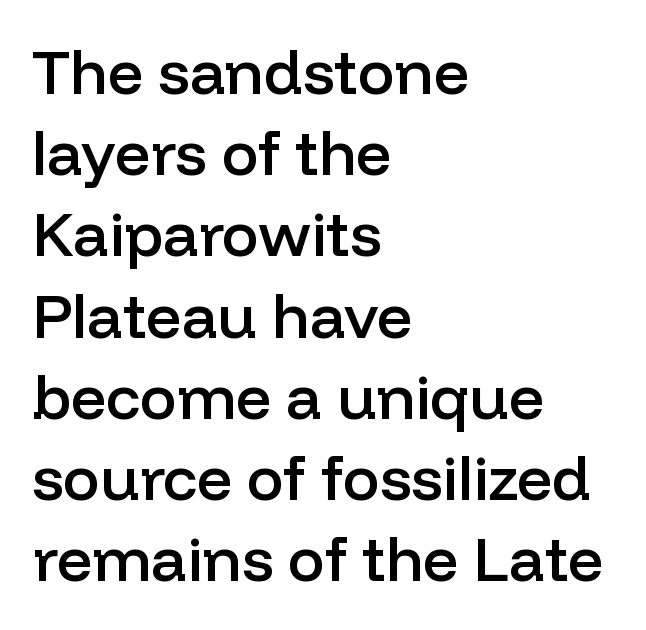
{"serif": "no", "italic": "no", "bold": "semi", "weight": "semibold", "width": "normal", "stroke_contrast": "low", "x_height": "medium", "monospaced": "no", "underline": "no", "align": "left", "line_spacing": "normal", "line_spacing_ratio": 1.31, "letter_spacing": "normal", "letter_spacing_em": 0.0, "glyph_px": 62}
